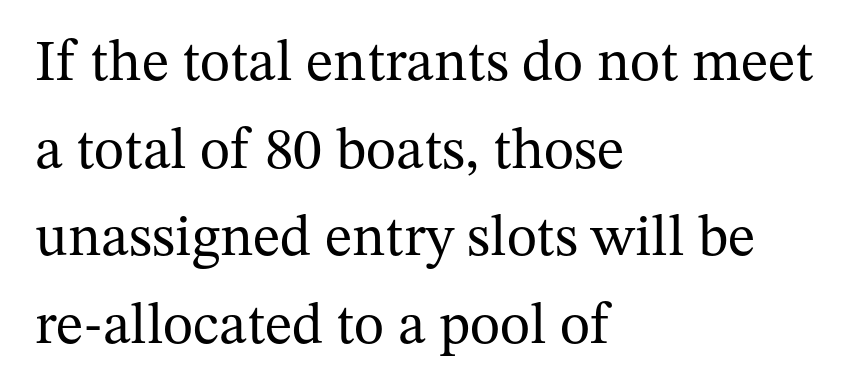
The image shows 58 px regular-weight serif type, upright; set left-aligned, normal line spacing (1.51x), normal letter spacing, not underlined; medium stroke contrast and a medium x-height.
